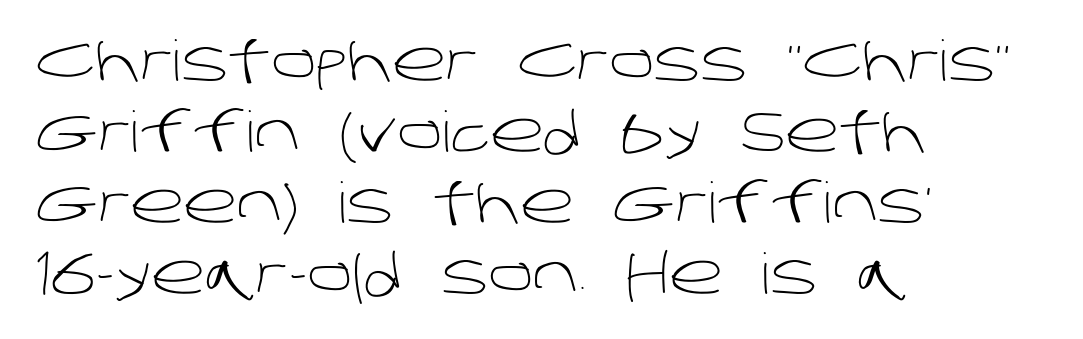
Q: Is the text bold? A: No.
Q: Is the typeface a serif or a sans-serif typeface? A: Sans-serif.
Q: Is the text underlined? A: No.
Q: How is the paragraph aligned? A: Left-aligned.
Q: Is the spacing between letters normal or unusually wide? A: Normal.
Q: Is the spacing between lines tight, normal or loose? A: Normal.
Q: Width (condensed, normal, or wide)? A: Normal.
Q: Stroke contrast? A: Low.
Q: x-height? A: Large.
Q: Monospaced? A: No.
